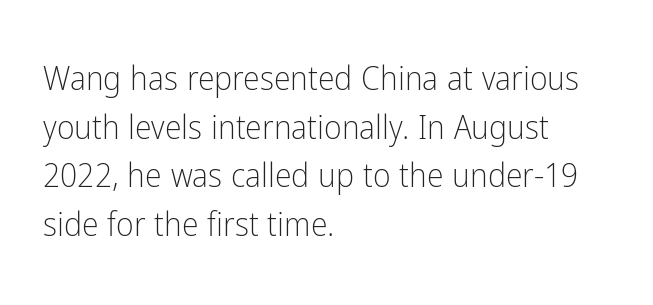
{"serif": "no", "italic": "no", "bold": "no", "weight": "light", "width": "condensed", "stroke_contrast": "low", "x_height": "medium", "monospaced": "no", "underline": "no", "align": "left", "line_spacing": "normal", "line_spacing_ratio": 1.43, "letter_spacing": "normal", "letter_spacing_em": 0.0, "glyph_px": 34}
